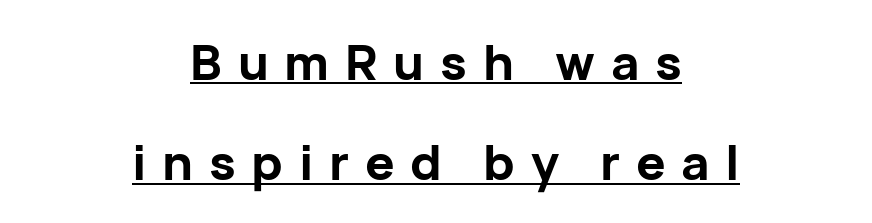
{"serif": "no", "italic": "no", "bold": "yes", "weight": "bold", "width": "normal", "stroke_contrast": "low", "x_height": "medium", "monospaced": "no", "underline": "yes", "align": "center", "line_spacing": "loose", "line_spacing_ratio": 2.05, "letter_spacing": "wide", "letter_spacing_em": 0.32, "glyph_px": 49}
